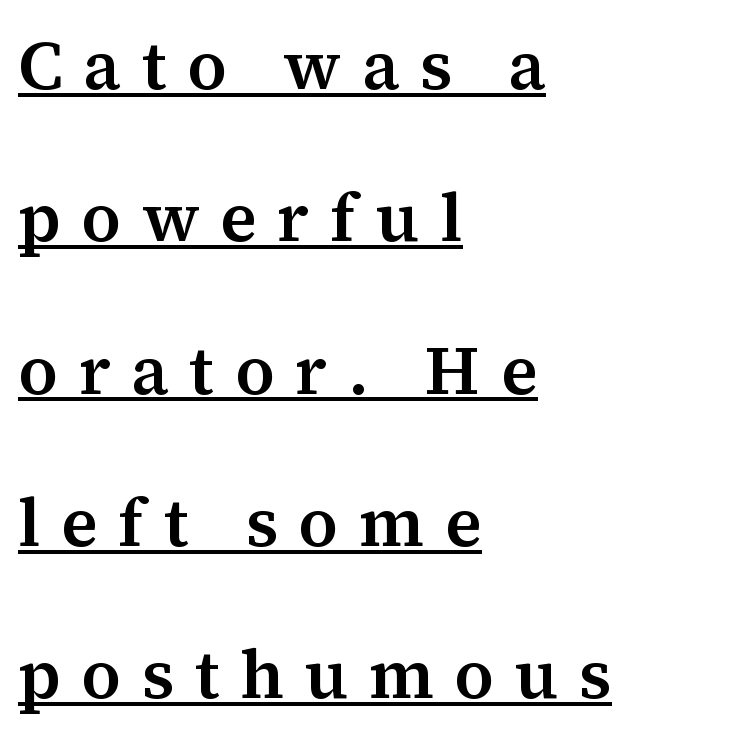
What decoration does the sample have? An underline. The passage shown stacks its lines with a broad gap. Observe the serifs anchoring each vertical stroke in this sample. Ordinary non-slanted type is in use. Tracking value appears strongly positive — letters spread wide. Looks like regular typesetting: each glyph gets only the width it needs.
